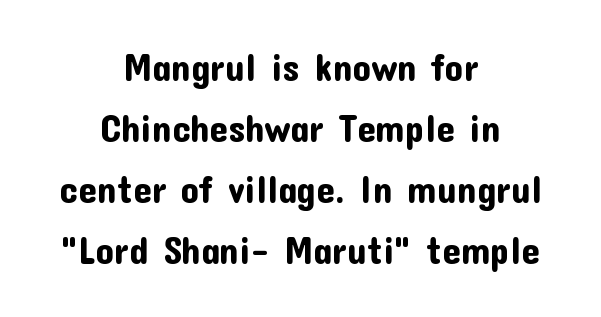
Q: Is the text italic (slanted)? A: No, it is upright.
Q: Is the typeface a serif or a sans-serif typeface? A: Sans-serif.
Q: Is the text underlined? A: No.
Q: How is the paragraph aligned? A: Centered.
Q: Is the spacing between letters normal or unusually wide? A: Normal.
Q: Is the spacing between lines tight, normal or loose? A: Normal.
Q: Width (condensed, normal, or wide)? A: Normal.
Q: Stroke contrast? A: Low.
Q: x-height? A: Medium.
Q: Monospaced? A: No.
